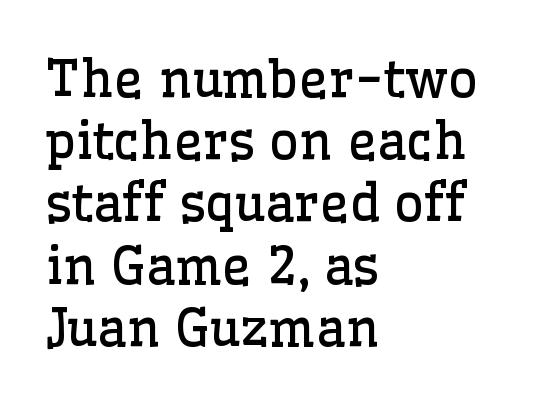
The image shows 51 px regular-weight serif type, upright; set left-aligned, line spacing 1.22x, normal letter spacing, not underlined; low stroke contrast and a medium x-height.
